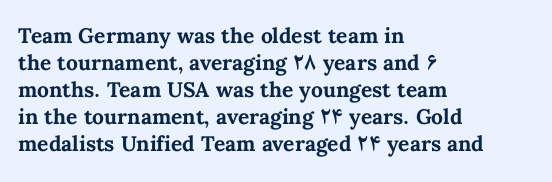
Which margin do the lines hug? The left one — the right edge is uneven. The foot of each line stays bare and open. Strokes here are thick enough to call this a true bold. Does the lettering tilt? It doesn't — this is upright. You could call the tracking neutral — neither tight nor loose. Interline gaps are of average width in this sample.
